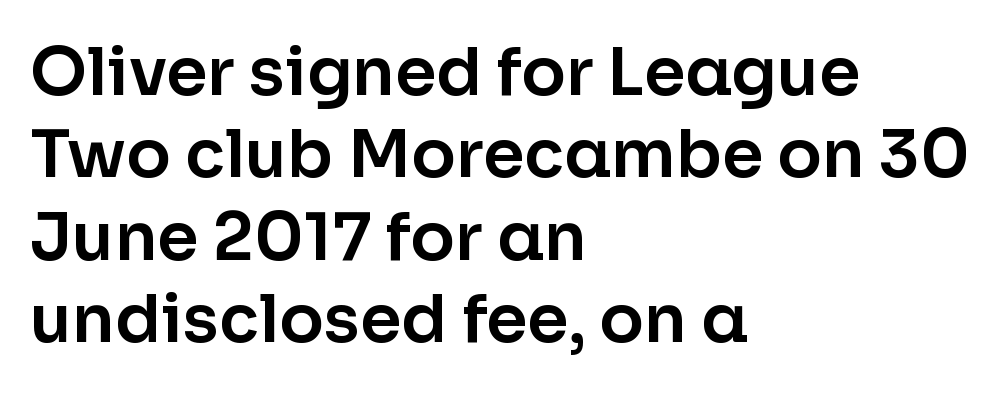
The image shows 66 px sans-serif type, upright; set left-aligned, normal line spacing (1.25x), normal letter spacing, not underlined; low stroke contrast and a medium x-height.
